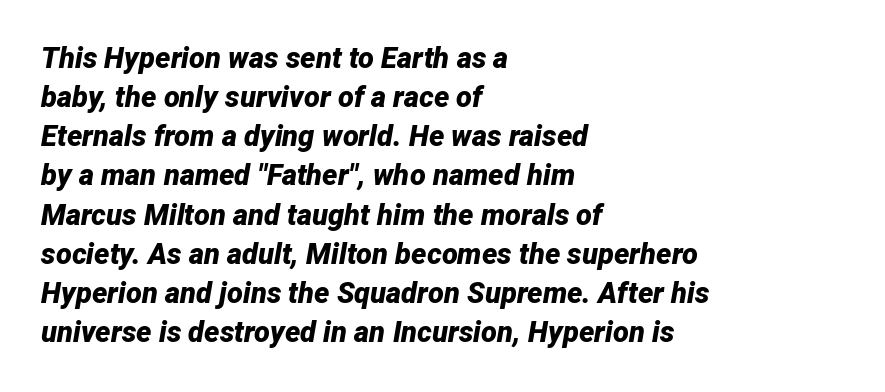
{"italic": "yes", "lean": "right", "slant_degrees": 12, "bold": "yes", "weight": "bold", "width": "normal", "stroke_contrast": "low", "x_height": "medium", "monospaced": "no", "underline": "no", "align": "left", "line_spacing": "normal", "line_spacing_ratio": 1.35, "letter_spacing": "normal", "letter_spacing_em": 0.0, "glyph_px": 29}
